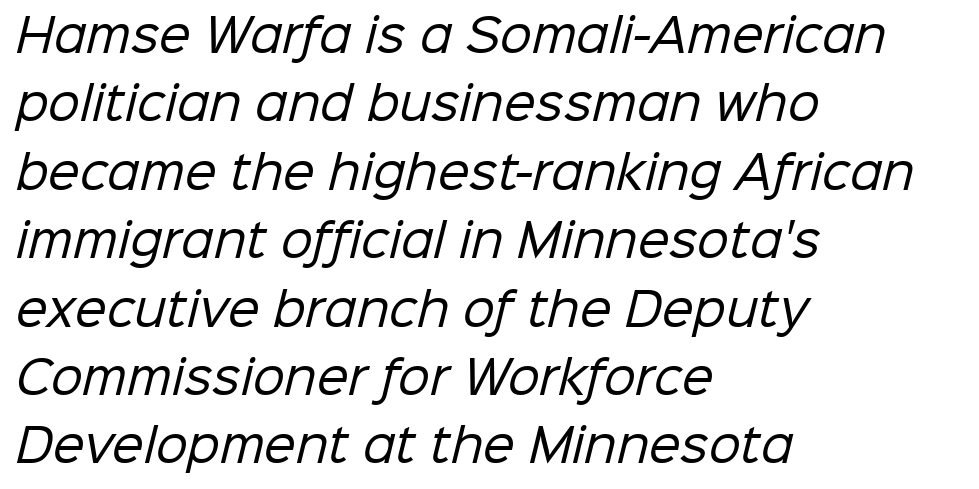
The image shows 45 px regular-weight sans-serif type; set left-aligned, normal line spacing (1.52x), normal letter spacing, not underlined; low stroke contrast and a medium x-height.
